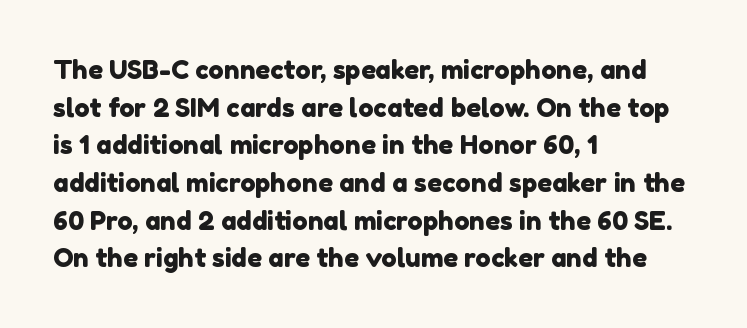
The image shows 26 px text type; set left-aligned, normal line spacing (1.45x), normal letter spacing, not underlined.
